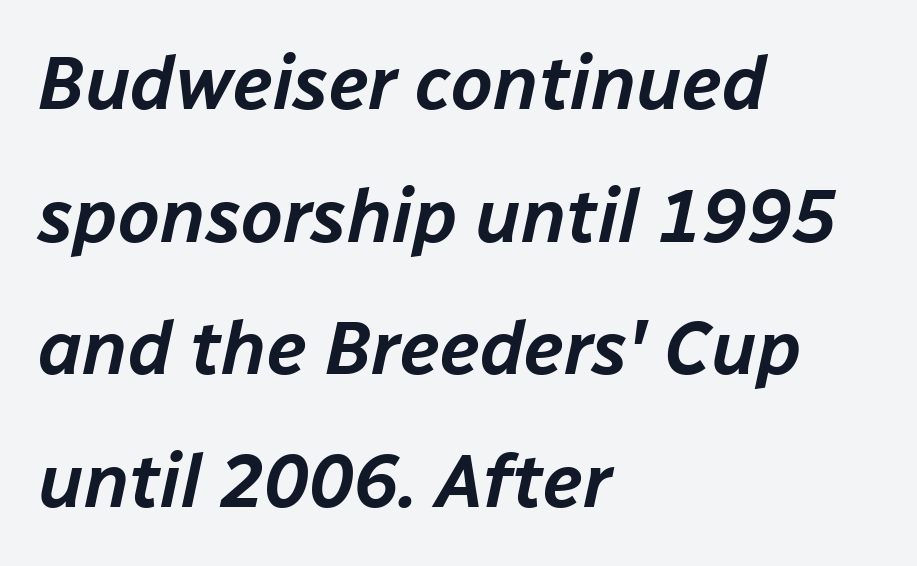
{"italic": "yes", "lean": "right", "slant_degrees": 12, "width": "normal", "stroke_contrast": "low", "x_height": "medium", "monospaced": "no", "underline": "no", "align": "left", "line_spacing_ratio": 1.77, "letter_spacing": "normal", "letter_spacing_em": 0.0, "glyph_px": 75}
